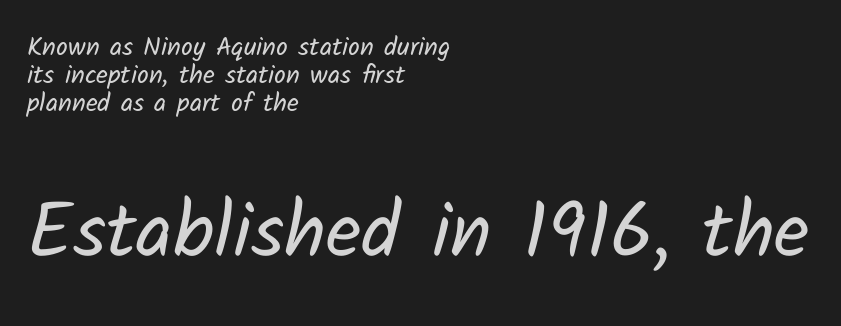
The image shows 78 px regular-weight sans-serif type; set left-aligned, tight line spacing (1.08x), normal letter spacing, not underlined; the second (bottom) block is 3.0x larger; low stroke contrast and a medium x-height.
